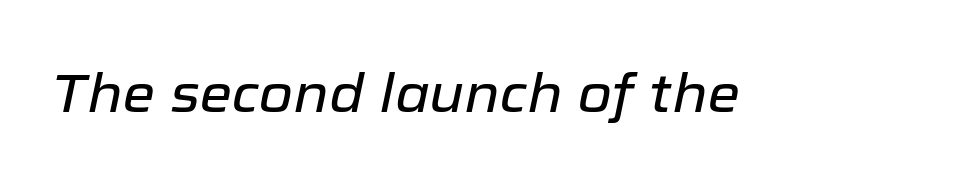
The image shows 53 px text type, italic (leaning right); set normal letter spacing, not underlined; low stroke contrast and a medium x-height.
